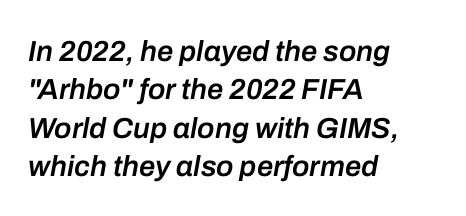
{"italic": "yes", "lean": "right", "slant_degrees": 10, "bold": "semi", "weight": "semibold", "width": "normal", "stroke_contrast": "low", "x_height": "medium", "monospaced": "no", "underline": "no", "align": "left", "line_spacing": "normal", "line_spacing_ratio": 1.32, "letter_spacing": "normal", "letter_spacing_em": 0.0, "glyph_px": 29}
